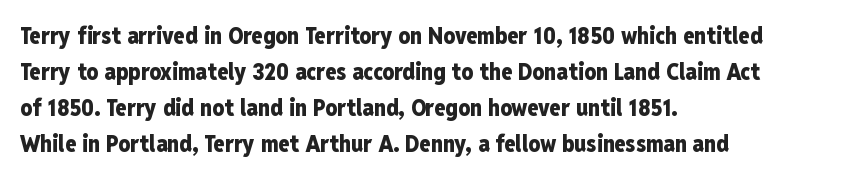
The line-height multiplier appears to be the usual default. Plain, unruled lines of type. The type is set solid horizontally, with unmodified tracking. Horizontal alignment here is leftward, the default for most running prose. Does the weight exceed regular? Yes, all the way to bold.
